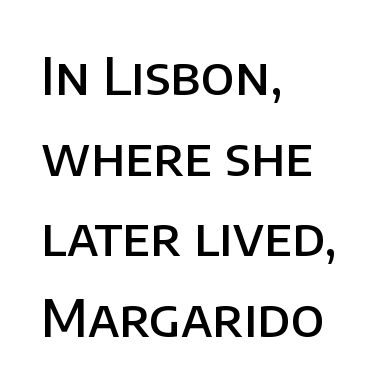
Q: Is the text bold? A: Semi-bold.
Q: Is the text italic (slanted)? A: No, it is upright.
Q: Is the typeface a serif or a sans-serif typeface? A: Sans-serif.
Q: Is the text underlined? A: No.
Q: How is the paragraph aligned? A: Left-aligned.
Q: Is the spacing between letters normal or unusually wide? A: Normal.
Q: Is the spacing between lines tight, normal or loose? A: Normal.
Q: Width (condensed, normal, or wide)? A: Normal.
Q: Stroke contrast? A: Low.
Q: x-height? A: Large.
Q: Monospaced? A: No.
